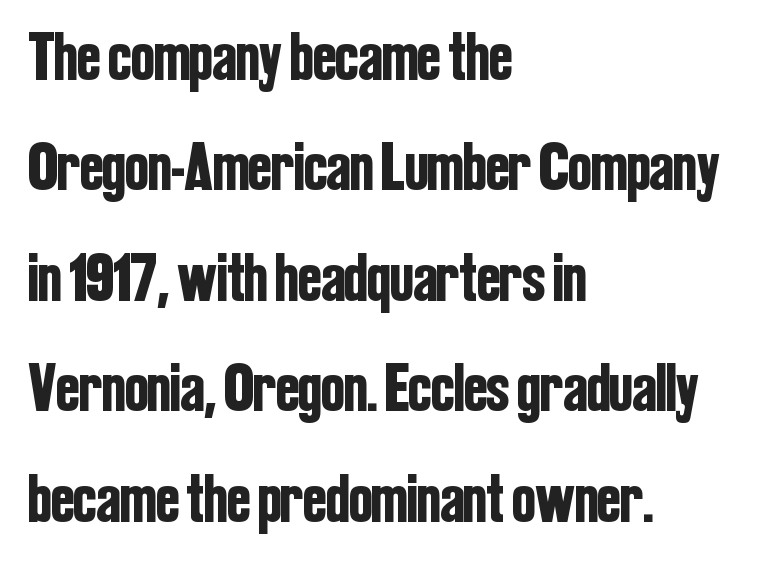
Q: Is the text italic (slanted)? A: No, it is upright.
Q: Is the typeface a serif or a sans-serif typeface? A: Sans-serif.
Q: Is the text underlined? A: No.
Q: How is the paragraph aligned? A: Left-aligned.
Q: Is the spacing between letters normal or unusually wide? A: Normal.
Q: Is the spacing between lines tight, normal or loose? A: Normal.
Q: Width (condensed, normal, or wide)? A: Condensed.
Q: Stroke contrast? A: Low.
Q: x-height? A: Medium.
Q: Monospaced? A: No.
